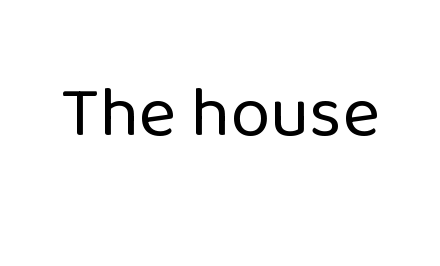
{"serif": "no", "italic": "no", "bold": "no", "weight": "regular", "width": "normal", "stroke_contrast": "low", "x_height": "medium", "monospaced": "no", "underline": "no", "letter_spacing": "normal", "letter_spacing_em": 0.0, "glyph_px": 72}
